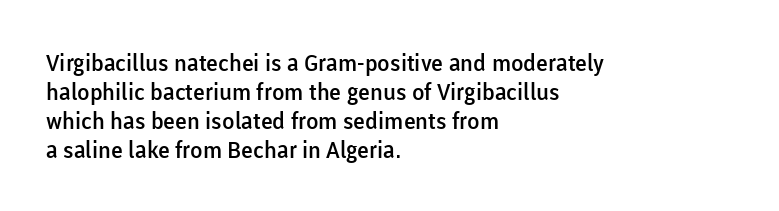
The image shows 23 px text type, upright; set left-aligned, normal line spacing (1.26x), normal letter spacing, not underlined.
